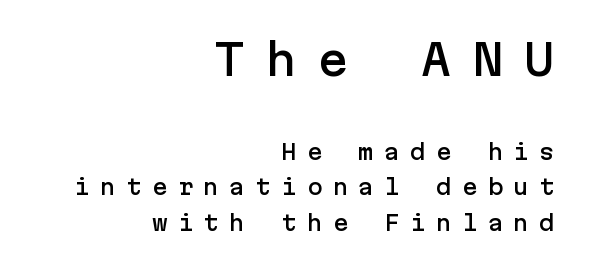
The rendering shrinks the type as you move from the upper chunk to the lower. Compared with a flush-left layout, this one pins lines to the opposite, right side. This sample keeps an unexceptional amount of space between lines. The space directly below the letters is spotless. The horizontal fit of the characters is loose and conspicuously gappy.
